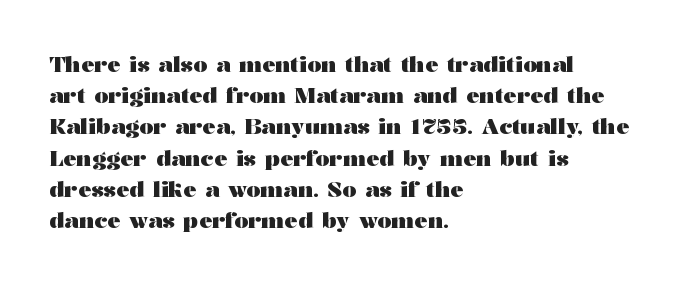
Q: Is the text bold? A: Yes.
Q: Is the text italic (slanted)? A: No, it is upright.
Q: Is the text underlined? A: No.
Q: How is the paragraph aligned? A: Left-aligned.
Q: Is the spacing between letters normal or unusually wide? A: Normal.
Q: Is the spacing between lines tight, normal or loose? A: Normal.
